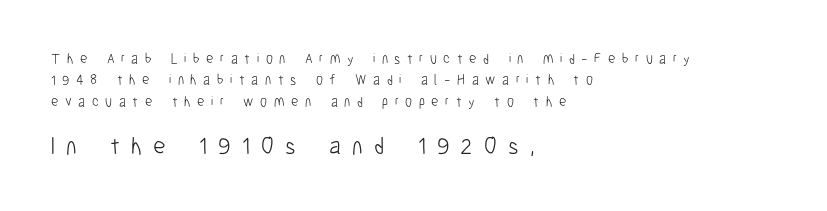
The image shows 24 px text type, upright; set left-aligned, normal line spacing (1.52x), unusually wide letter spacing (+0.47 em), not underlined; the second (bottom) block is 1.71x larger.
